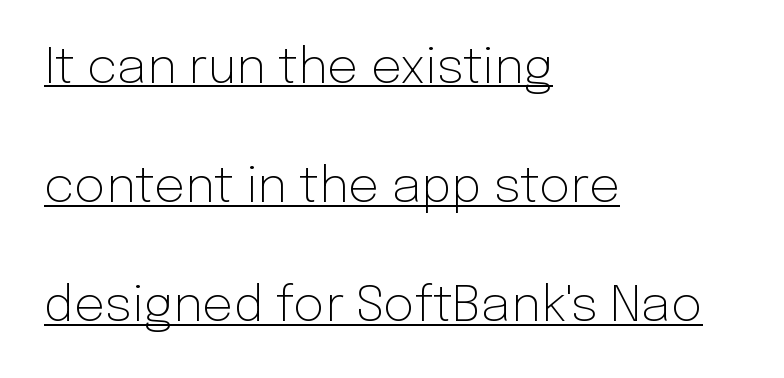
The image shows 49 px light sans-serif type, upright; set left-aligned, loose line spacing (2.43x), normal letter spacing, underlined; low stroke contrast and a medium x-height.
